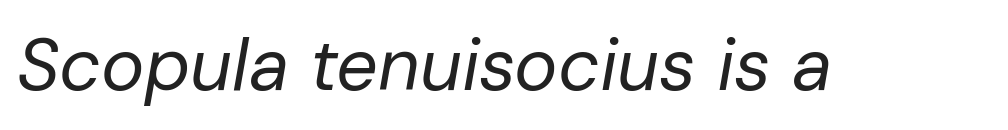
Bold? No — there's no thickening of the strokes. Beneath every word, the page is bare. Each letter keeps its own natural width here, so spacing adapts to shape. What stands out about the letter spacing? Nothing — it is the standard amount. A typesetter would mark this as italic.
